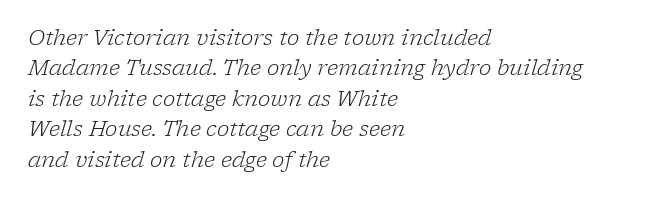
Words float on clear page, feet unadorned. Italic: yes, the glyphs are oblique. Glyph-to-glyph distance matches everyday printed text. The lines sit at an ordinary, default distance from one another.
